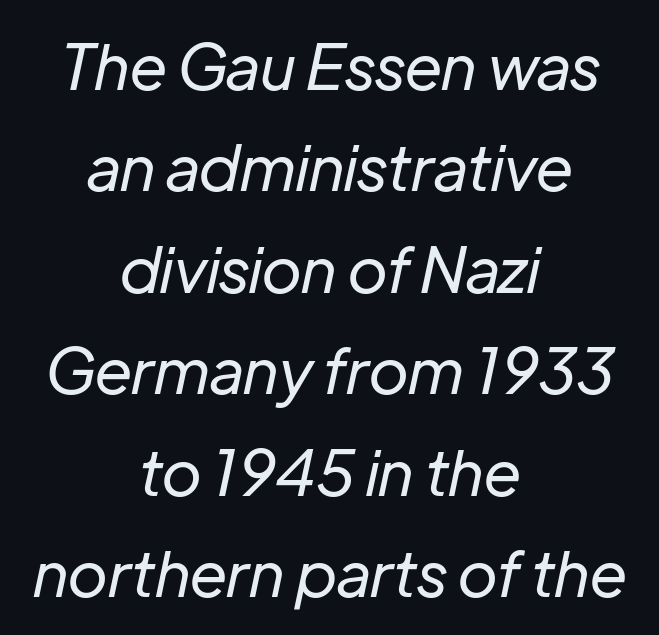
{"italic": "yes", "lean": "right", "slant_degrees": 12, "bold": "no", "weight": "regular", "width": "normal", "stroke_contrast": "low", "x_height": "medium", "monospaced": "no", "underline": "no", "align": "center", "line_spacing": "normal", "line_spacing_ratio": 1.61, "letter_spacing": "normal", "letter_spacing_em": 0.0, "glyph_px": 63}
